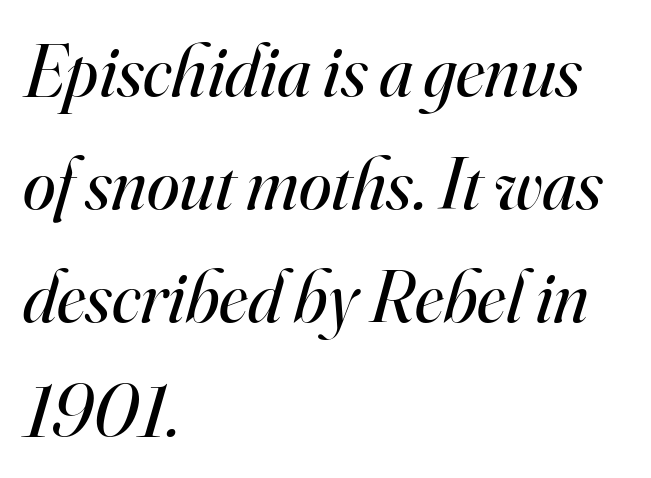
The image shows 74 px regular-weight serif type, italic (leaning right); set left-aligned, normal line spacing (1.53x), normal letter spacing, not underlined; high stroke contrast and a small x-height.
